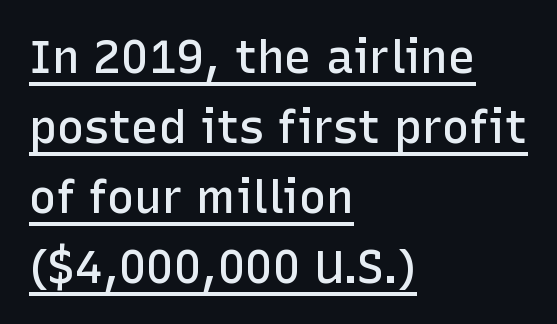
Nothing unusual about the tracking: characters are spaced as the font intends. The paragraph has a hard left edge and a soft right edge. The passage shown is typed in a proportional face where columns would drift. The specimen includes a rule beneath the text block's lines.
